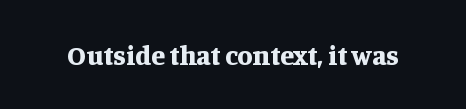
The image shows 28 px bold serif type, upright; set normal letter spacing, not underlined; medium stroke contrast and a large x-height.
